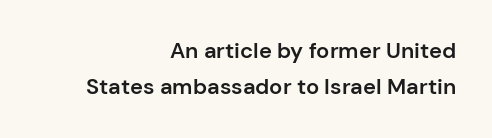
Q: Is the text bold? A: Semi-bold.
Q: Is the text italic (slanted)? A: No, it is upright.
Q: Is the text underlined? A: No.
Q: How is the paragraph aligned? A: Right-aligned.
Q: Is the spacing between letters normal or unusually wide? A: Normal.
Q: Is the spacing between lines tight, normal or loose? A: Normal.
